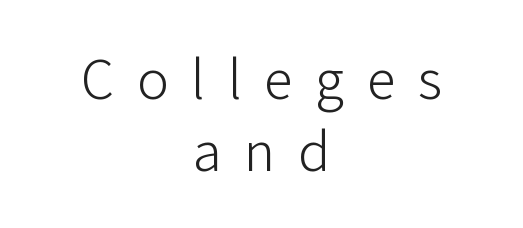
The image shows 59 px light sans-serif type, upright; set centered, line spacing 1.22x, unusually wide letter spacing (+0.38 em), not underlined; low stroke contrast and a medium x-height.
